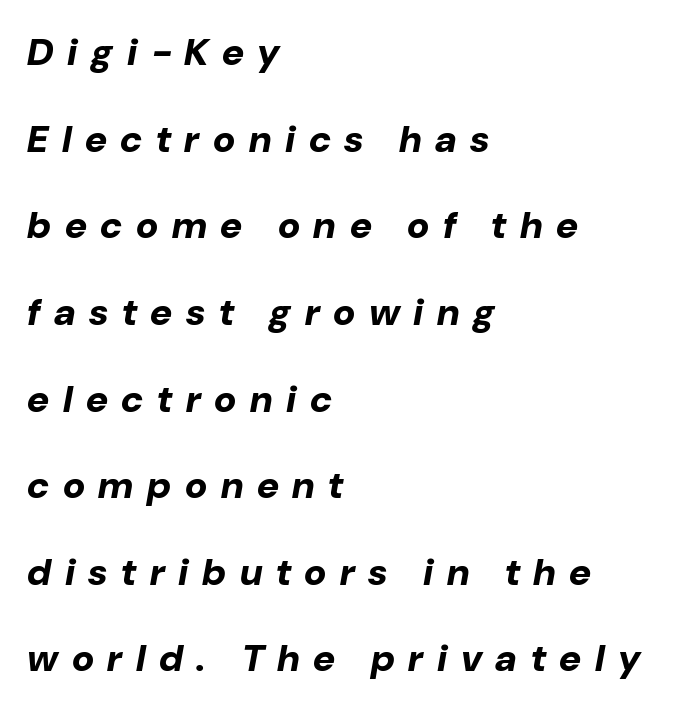
Q: Is the text bold? A: Yes.
Q: Is the text italic (slanted)? A: Yes, it leans right by about 10 degrees.
Q: Is the text underlined? A: No.
Q: How is the paragraph aligned? A: Left-aligned.
Q: Is the spacing between letters normal or unusually wide? A: Unusually wide.
Q: Is the spacing between lines tight, normal or loose? A: Loose.
Q: Width (condensed, normal, or wide)? A: Normal.
Q: Stroke contrast? A: Low.
Q: x-height? A: Medium.
Q: Monospaced? A: No.
